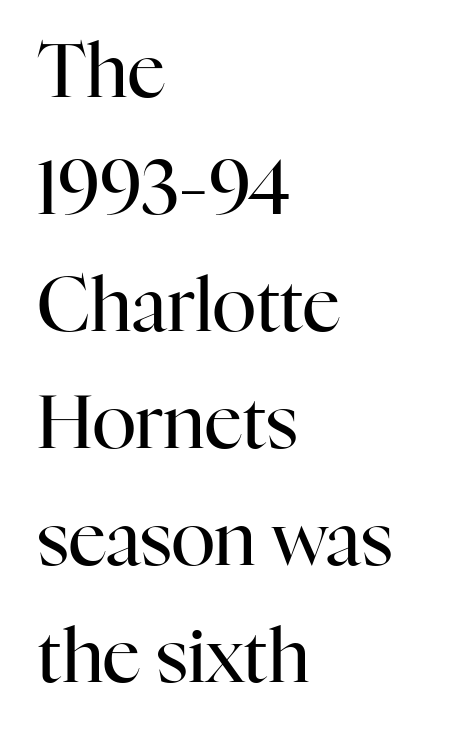
{"serif": "yes", "italic": "no", "bold": "no", "weight": "regular", "width": "normal", "stroke_contrast": "high", "x_height": "medium", "monospaced": "no", "underline": "no", "align": "left", "line_spacing": "normal", "line_spacing_ratio": 1.58, "letter_spacing": "normal", "letter_spacing_em": 0.0, "glyph_px": 74}
